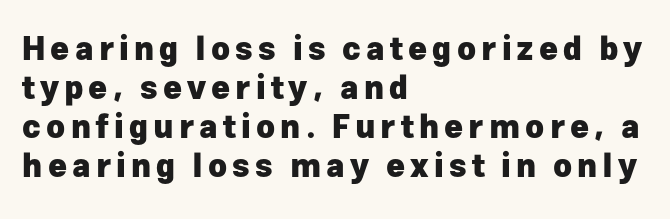
{"serif": "no", "italic": "no", "bold": "yes", "weight": "heavy", "width": "normal", "stroke_contrast": "low", "x_height": "medium", "monospaced": "no", "underline": "no", "align": "left", "line_spacing_ratio": 1.22, "glyph_px": 32}
